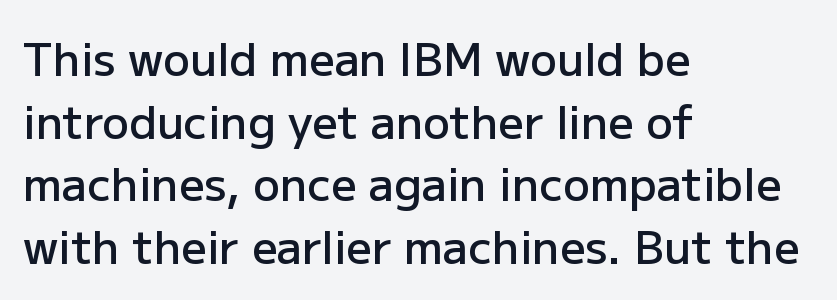
{"serif": "no", "italic": "no", "bold": "semi", "weight": "semibold", "width": "normal", "stroke_contrast": "low", "x_height": "medium", "monospaced": "no", "underline": "no", "align": "left", "line_spacing": "normal", "line_spacing_ratio": 1.39, "letter_spacing": "normal", "letter_spacing_em": 0.0, "glyph_px": 45}
